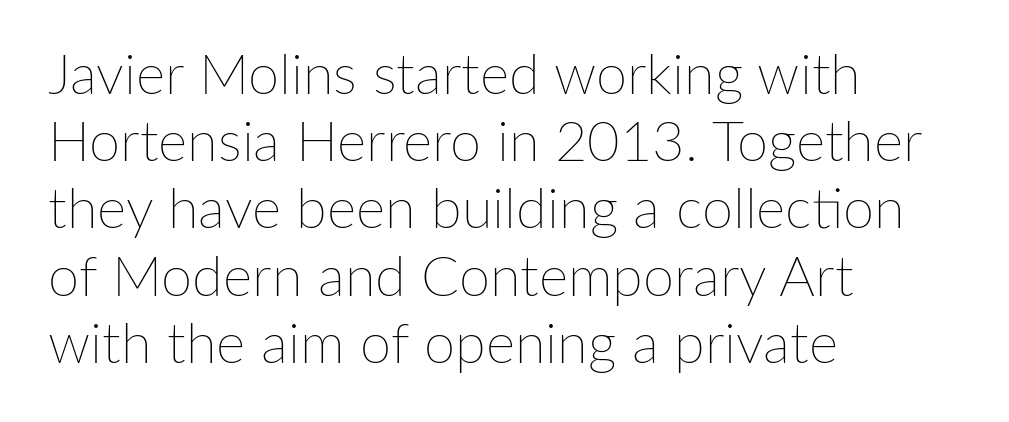
{"italic": "no", "bold": "no", "weight": "thin", "width": "normal", "stroke_contrast": "low", "x_height": "medium", "monospaced": "no", "underline": "no", "align": "left", "line_spacing_ratio": 1.2, "letter_spacing": "normal", "letter_spacing_em": 0.0, "glyph_px": 56}
